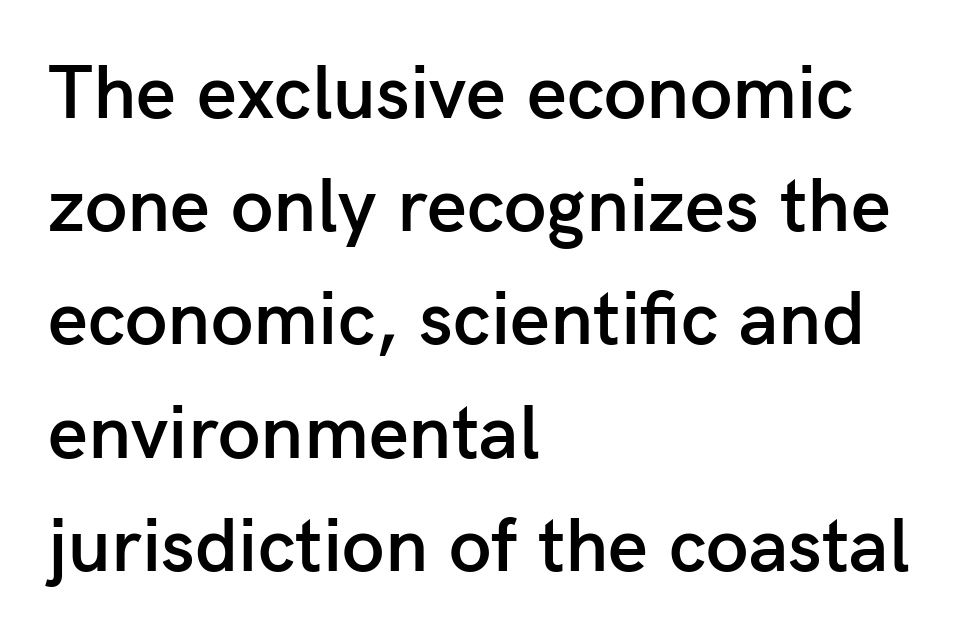
Q: Is the text bold? A: Semi-bold.
Q: Is the text italic (slanted)? A: No, it is upright.
Q: Is the typeface a serif or a sans-serif typeface? A: Sans-serif.
Q: Is the text underlined? A: No.
Q: How is the paragraph aligned? A: Left-aligned.
Q: Is the spacing between letters normal or unusually wide? A: Normal.
Q: Is the spacing between lines tight, normal or loose? A: Normal.
Q: Width (condensed, normal, or wide)? A: Normal.
Q: Stroke contrast? A: Low.
Q: x-height? A: Medium.
Q: Monospaced? A: No.
